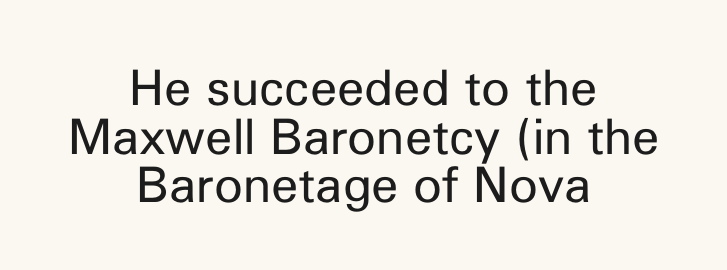
The leading is snug, giving the passage a crowded texture. Spacing verdict: proportional, widths tailored to each character. The setting favours the middle, as headings and verse often do. Nothing unusual about the tracking: characters are spaced as the font intends. When letters stand straight like this, we call the style roman or upright.
